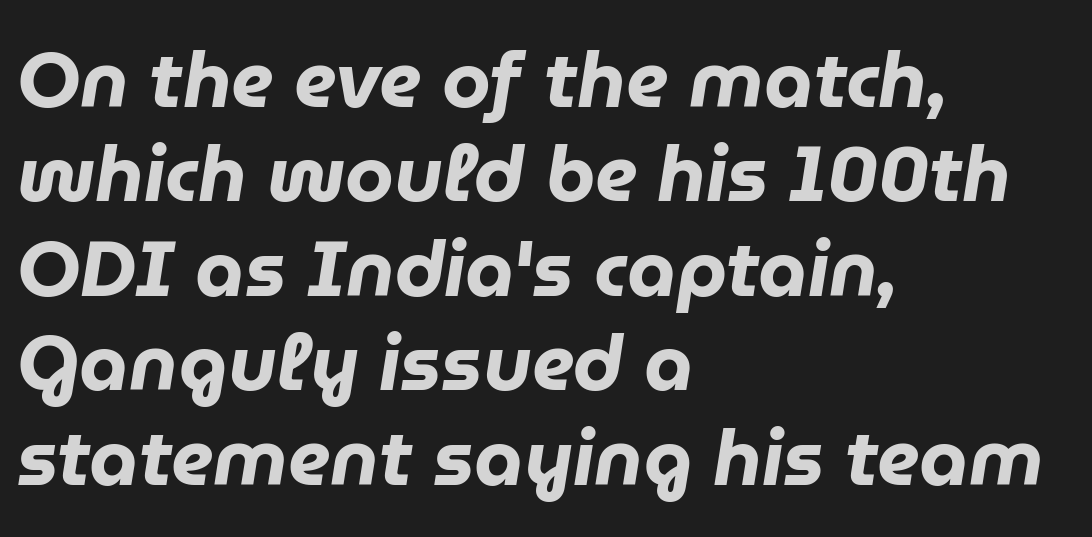
Q: Is the text bold? A: Yes.
Q: Is the text italic (slanted)? A: Yes, it leans right by about 9 degrees.
Q: Is the text underlined? A: No.
Q: How is the paragraph aligned? A: Left-aligned.
Q: Is the spacing between letters normal or unusually wide? A: Normal.
Q: Width (condensed, normal, or wide)? A: Normal.
Q: Stroke contrast? A: Low.
Q: x-height? A: Medium.
Q: Monospaced? A: No.
